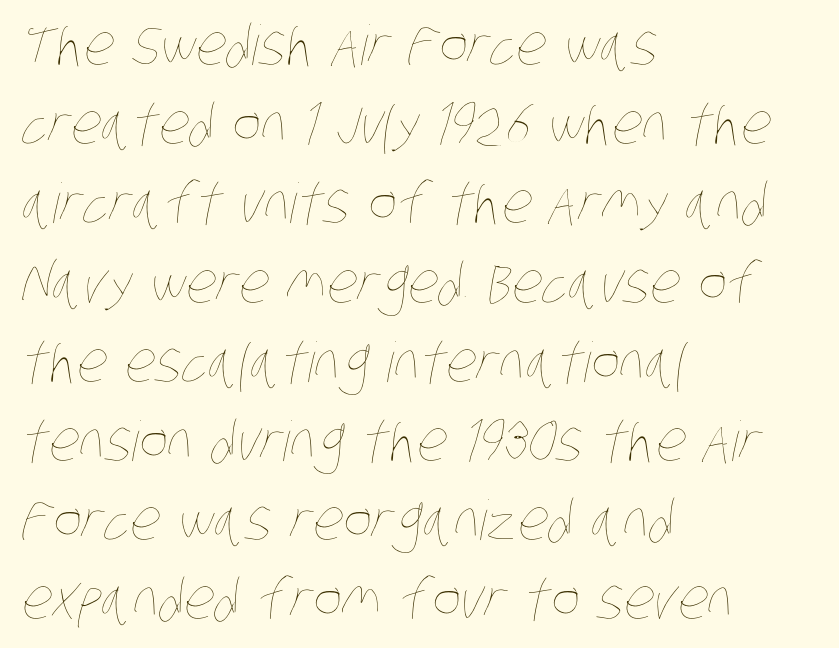
Q: Is the text bold? A: No.
Q: Is the text underlined? A: No.
Q: How is the paragraph aligned? A: Left-aligned.
Q: Is the spacing between letters normal or unusually wide? A: Normal.
Q: Is the spacing between lines tight, normal or loose? A: Normal.
Q: Width (condensed, normal, or wide)? A: Condensed.
Q: Stroke contrast? A: Low.
Q: x-height? A: Large.
Q: Monospaced? A: No.
